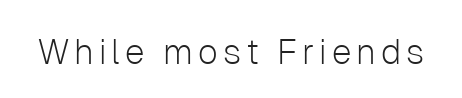
The font is comparable to plain body text, perhaps lighter. Descenders hang freely into open space. The text was rendered using a sans face with plain stroke endings. Character widths vary here, with narrow letters taking less room than wide ones.
